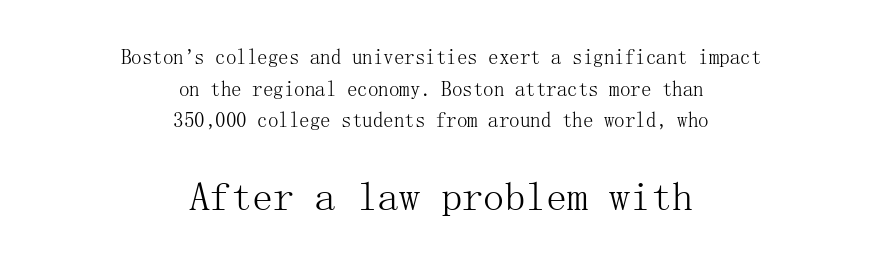
Q: Is the text bold? A: No.
Q: Is the text italic (slanted)? A: No, it is upright.
Q: Is the typeface a serif or a sans-serif typeface? A: Serif.
Q: Is the text underlined? A: No.
Q: How is the paragraph aligned? A: Centered.
Q: Is the spacing between letters normal or unusually wide? A: Normal.
Q: Is the spacing between lines tight, normal or loose? A: Normal.
Q: Which block of text is set in a larger size, the first (top) or the second (bottom)? A: The second (bottom) one.
Q: Width (condensed, normal, or wide)? A: Normal.
Q: Stroke contrast? A: Medium.
Q: x-height? A: Medium.
